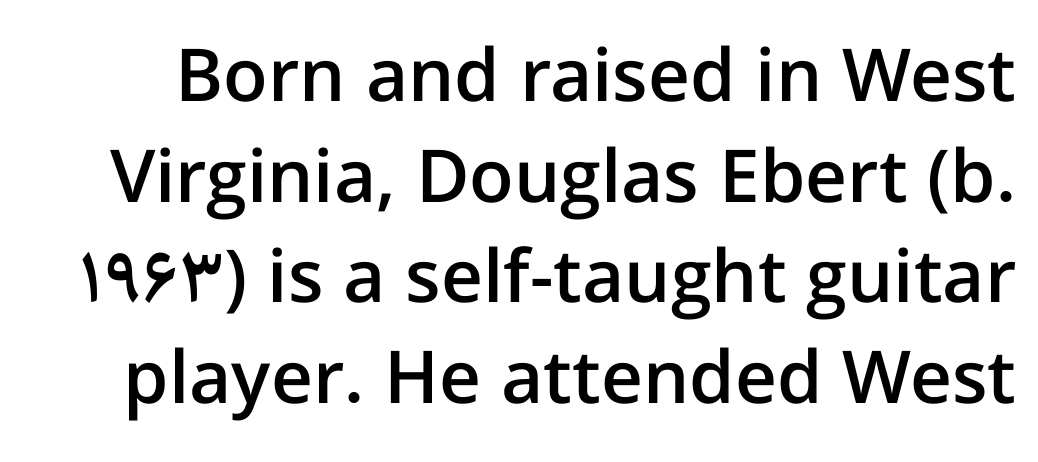
Q: Is the text bold? A: Semi-bold.
Q: Is the text italic (slanted)? A: No, it is upright.
Q: Is the typeface a serif or a sans-serif typeface? A: Sans-serif.
Q: Is the text underlined? A: No.
Q: Is the spacing between letters normal or unusually wide? A: Normal.
Q: Is the spacing between lines tight, normal or loose? A: Normal.
Q: Width (condensed, normal, or wide)? A: Normal.
Q: Stroke contrast? A: Low.
Q: x-height? A: Medium.
Q: Monospaced? A: No.
